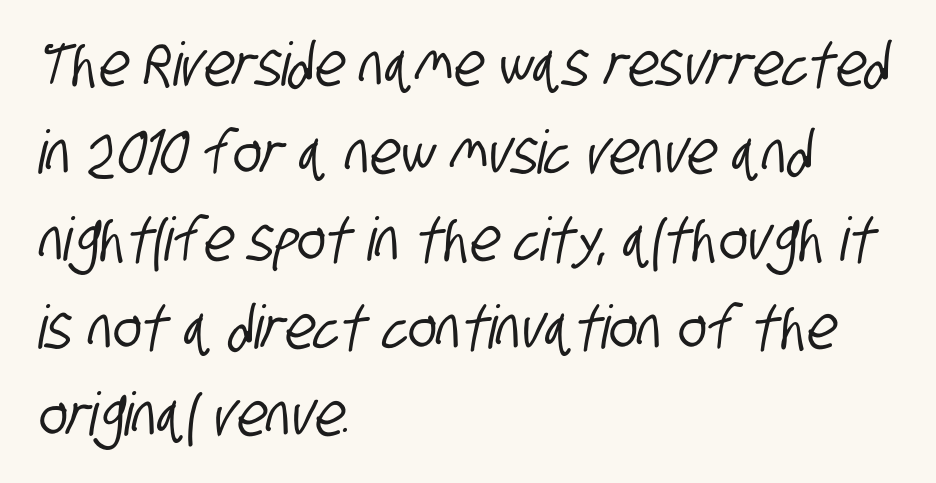
The image shows 60 px condensed sans-serif type; set left-aligned, normal line spacing (1.46x), normal letter spacing, not underlined; low stroke contrast and a large x-height.
